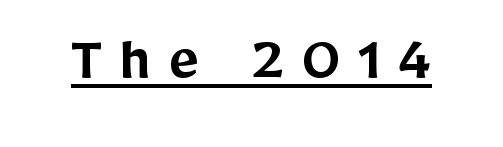
{"serif": "no", "italic": "no", "bold": "semi", "weight": "semibold", "width": "normal", "stroke_contrast": "low", "x_height": "medium", "monospaced": "no", "underline": "yes", "letter_spacing": "wide", "letter_spacing_em": 0.27, "glyph_px": 66}
